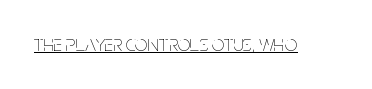
The image shows 22 px text type, upright; set normal letter spacing, underlined.
